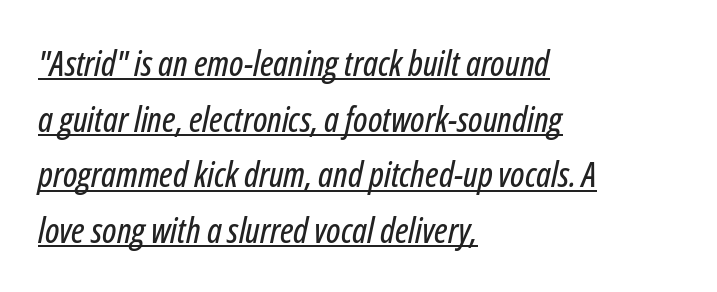
These lines are rendered in a variable-pitch font. In designer terms, the underline attribute is active on this setting. The letters sit at their default tracking, neither squeezed nor spread. Slanted lettering throughout. Line spacing here is normal.
